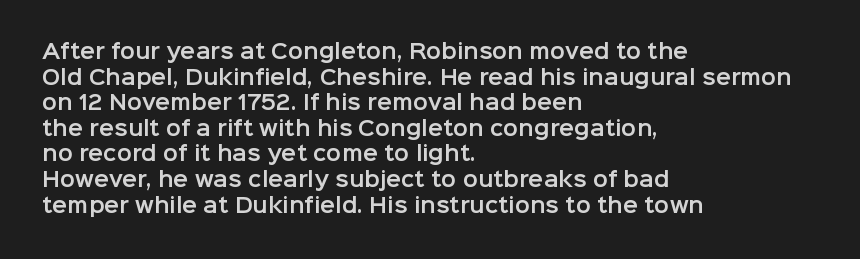
{"italic": "no", "underline": "no", "align": "left", "line_spacing": "normal", "line_spacing_ratio": 1.28, "letter_spacing": "normal", "letter_spacing_em": 0.0, "glyph_px": 20}
